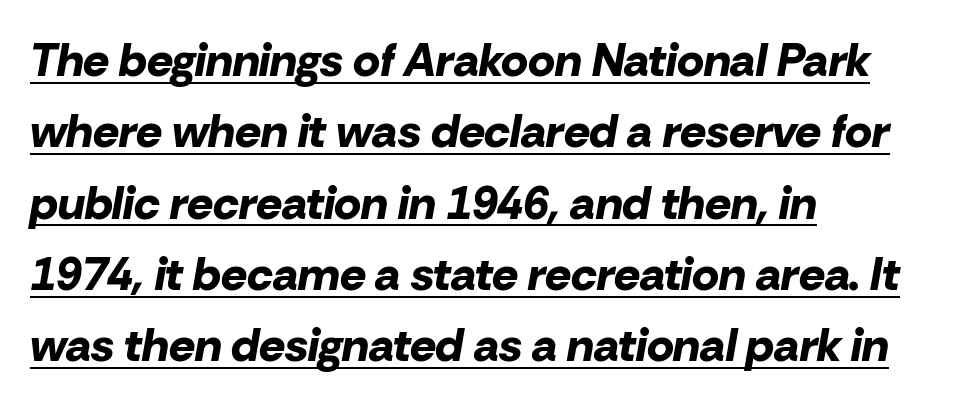
The image shows 46 px bold type, italic (leaning right); set left-aligned, normal line spacing (1.55x), normal letter spacing, underlined; low stroke contrast and a medium x-height.
